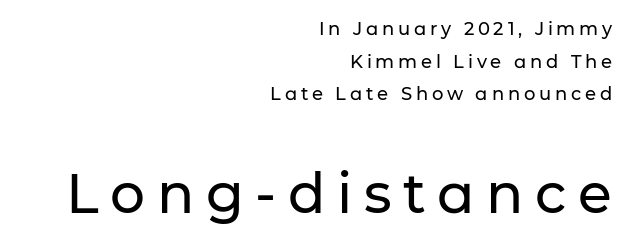
Q: Is the text italic (slanted)? A: No, it is upright.
Q: Is the typeface a serif or a sans-serif typeface? A: Sans-serif.
Q: Is the text underlined? A: No.
Q: How is the paragraph aligned? A: Right-aligned.
Q: Is the spacing between letters normal or unusually wide? A: Unusually wide.
Q: Which block of text is set in a larger size, the first (top) or the second (bottom)? A: The second (bottom) one.
Q: Width (condensed, normal, or wide)? A: Normal.
Q: Stroke contrast? A: Low.
Q: x-height? A: Medium.
Q: Monospaced? A: No.
